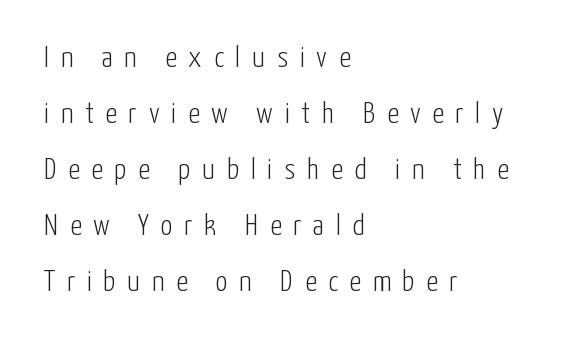
The image shows 30 px light, condensed sans-serif type, upright; set left-aligned, line spacing 1.87x, unusually wide letter spacing (+0.39 em), not underlined; low stroke contrast and a medium x-height.
